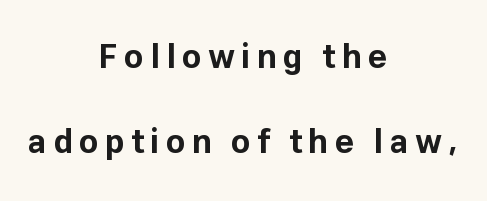
The image shows 34 px bold sans-serif type, upright; set centered, loose line spacing (2.49x), not underlined; low stroke contrast and a medium x-height.
